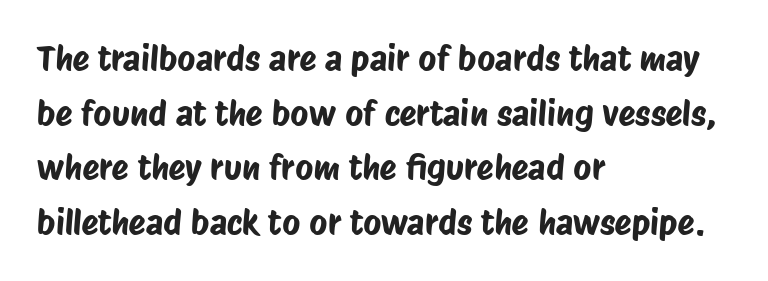
Teacher's note: observe the even left margin — that is flush-left alignment. Varying glyph widths throughout — classic text-font behaviour. Inter-character spacing is left at the font's built-in metrics. Look at the bottom of the vertical strokes: they stop flat, with no serifs. The words here are not underlined.
